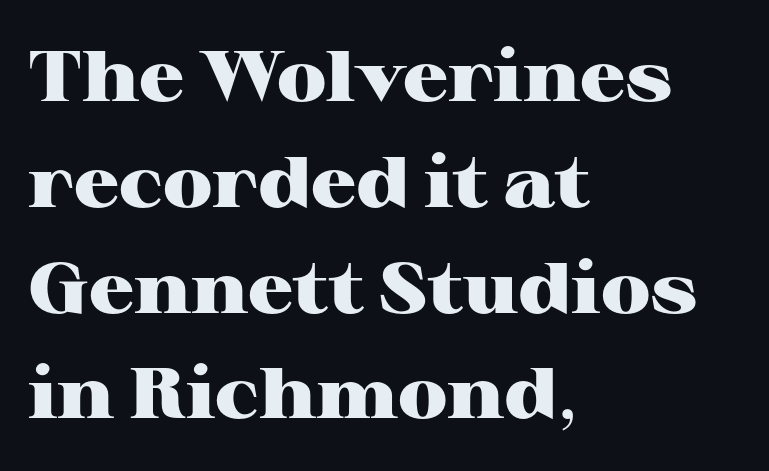
{"serif": "yes", "italic": "no", "bold": "yes", "weight": "heavy", "width": "wide", "stroke_contrast": "high", "x_height": "medium", "monospaced": "no", "underline": "no", "align": "left", "line_spacing": "normal", "line_spacing_ratio": 1.49, "letter_spacing": "normal", "letter_spacing_em": 0.0, "glyph_px": 71}
